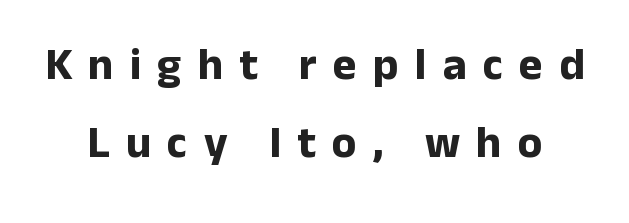
The image shows 45 px bold sans-serif type, upright; set line spacing 1.73x, unusually wide letter spacing (+0.36 em), not underlined; low stroke contrast and a medium x-height.
